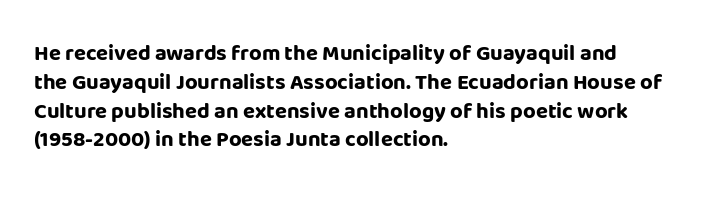
{"italic": "no", "bold": "yes", "underline": "no", "align": "left", "line_spacing": "normal", "line_spacing_ratio": 1.31, "letter_spacing": "normal", "letter_spacing_em": 0.0, "glyph_px": 22}
